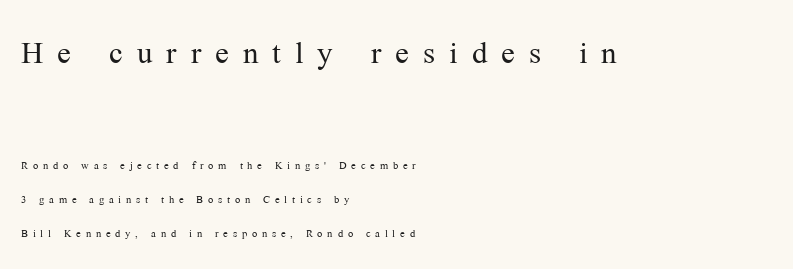
The image shows 41 px light serif type, upright; set left-aligned, loose line spacing (2.44x), unusually wide letter spacing (+0.34 em), not underlined; the first (top) block is 2.93x larger; medium stroke contrast and a medium x-height.
